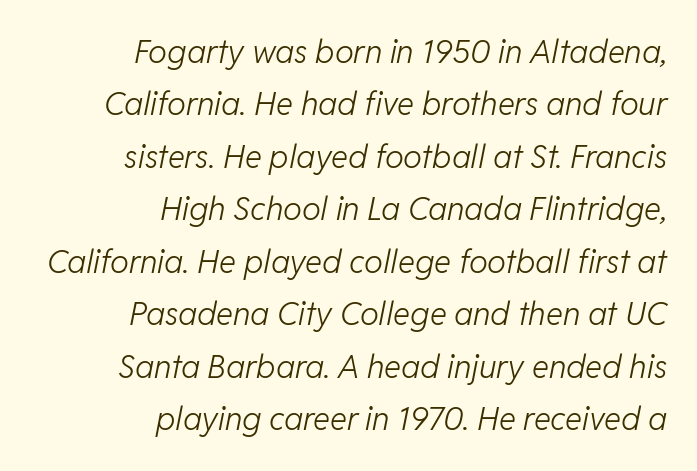
The image shows 32 px light type, italic (leaning right); set right-aligned, normal line spacing (1.64x), normal letter spacing, not underlined; low stroke contrast and a medium x-height.
